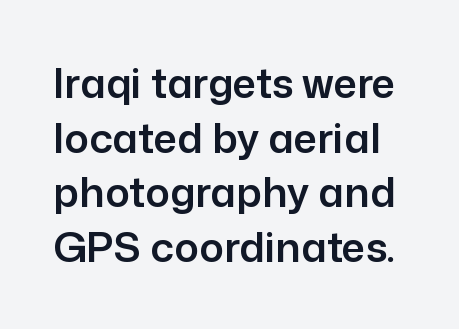
The image shows 41 px sans-serif type, upright; set normal line spacing (1.33x), normal letter spacing, not underlined; low stroke contrast and a medium x-height.
